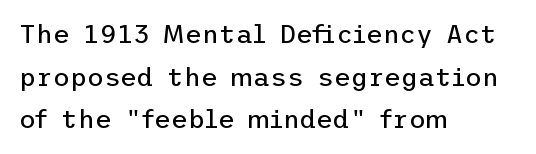
Does the copy run flush right? No — it runs flush left. A roman cut, with each character standing at attention. The horizontal fit of the characters is conventional and even. No extra ink here — the face is not bold. Descender tails drop into unmarked territory.
